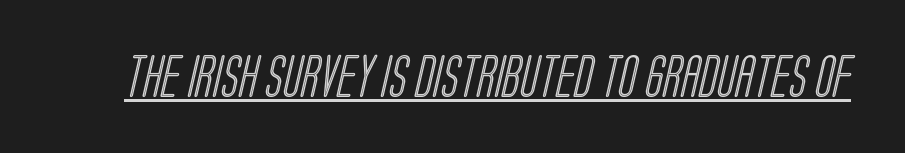
{"width": "condensed", "x_height": "large", "monospaced": "no", "underline": "yes", "letter_spacing": "normal", "letter_spacing_em": 0.0, "glyph_px": 42}
